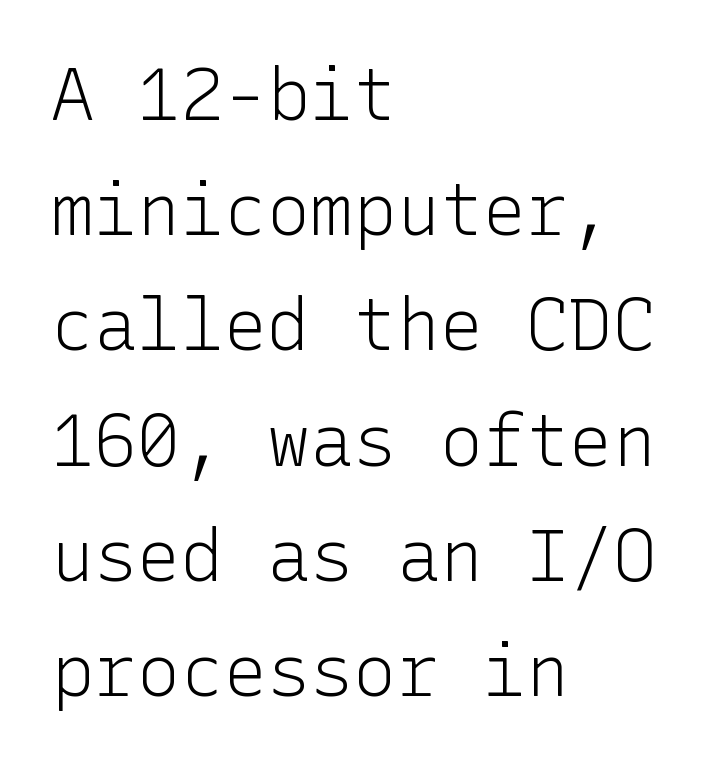
Style check: upright. The passage shown stacks its lines at a standard gap. The passage shown is not underscored anywhere. The designer went with a sans here, leaving each stem footless. Vertical stems look standard width or narrower in stroke.
